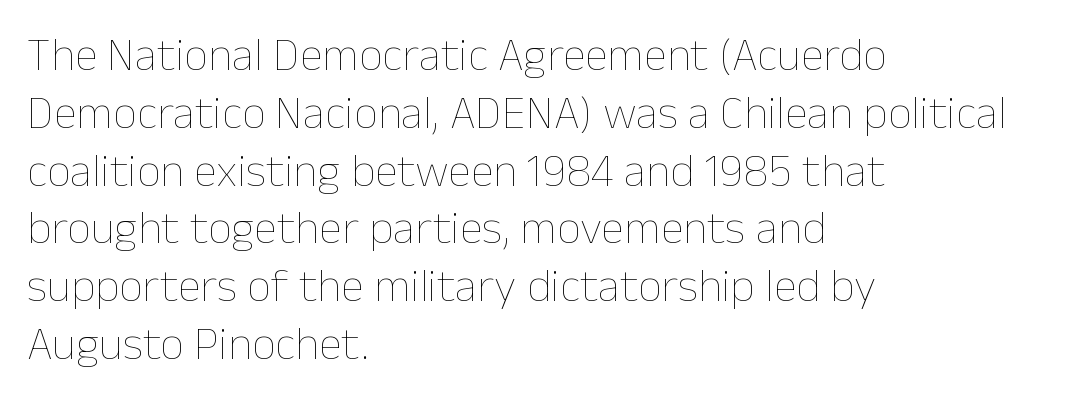
Only glyphs here, with clear space below each row. A classic flush-left, rag-right setting is used for this passage. How are the letters spaced? Ordinarily, with no added tracking. A typesetter would mark this as roman, not italic. Is the type heavy? It reads as light-to-regular instead. Is this a fixed-width face? No — the glyphs have proportional, varying widths.
